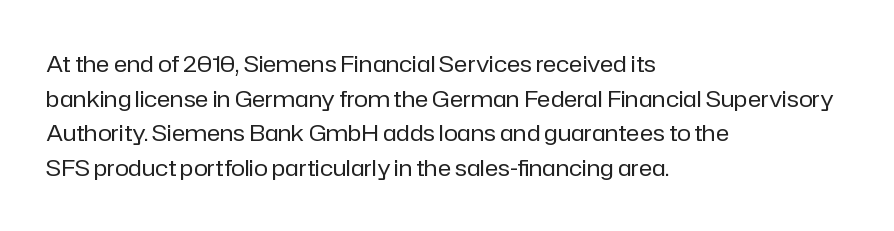
Vertical strokes here are truly vertical. Is the block centered? No — it sits flush against the left margin. Standard letterfit; no display-style spreading of the glyphs. This is not heavy type; no bold has been used.
